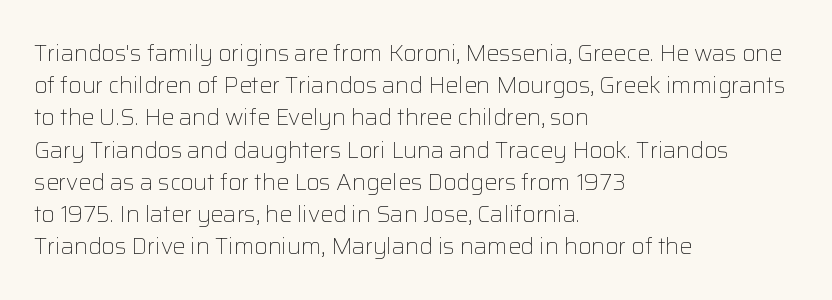
The image shows 23 px text type, upright; set left-aligned, normal line spacing (1.4x), normal letter spacing, not underlined.
